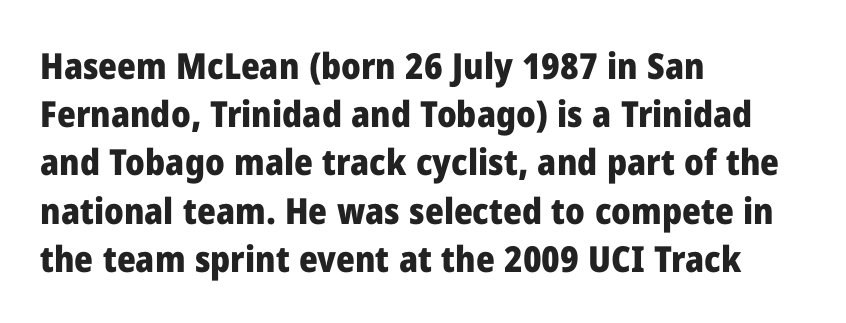
These lines are rendered in a variable-pitch font. The line-height multiplier appears to be the usual default. Does the lettering tilt? It doesn't — this is upright. Here the glyphs are tracked normally, forming tight word shapes. Type without underlining.
